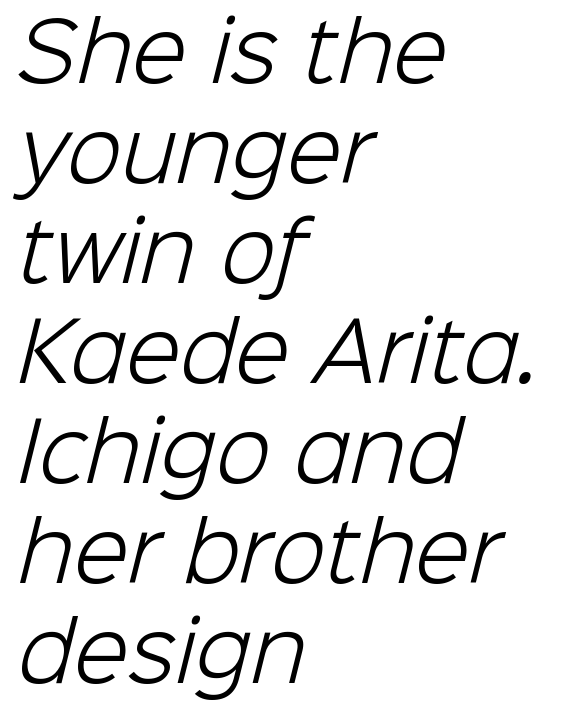
The image shows 80 px light sans-serif type; set left-aligned, normal line spacing (1.25x), normal letter spacing, not underlined; low stroke contrast and a medium x-height.
